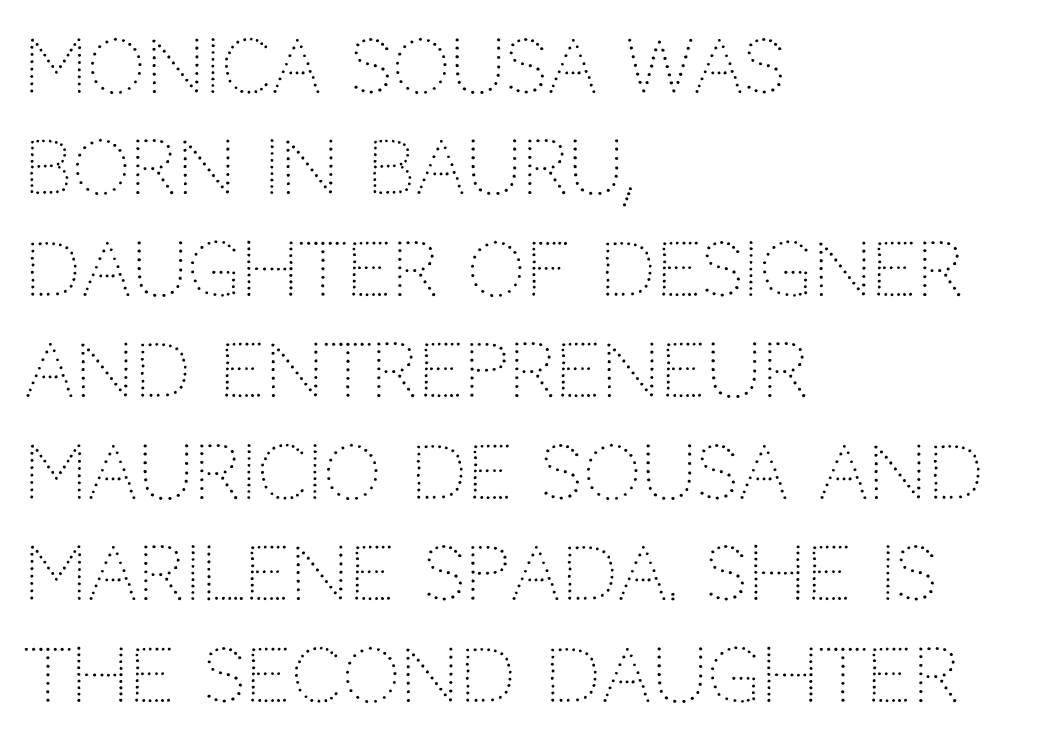
Vertical spacing — default. The rendering keeps characters at their native spacing. The words here are not underlined. The typesetting does not lean heavy: it is not bold.
